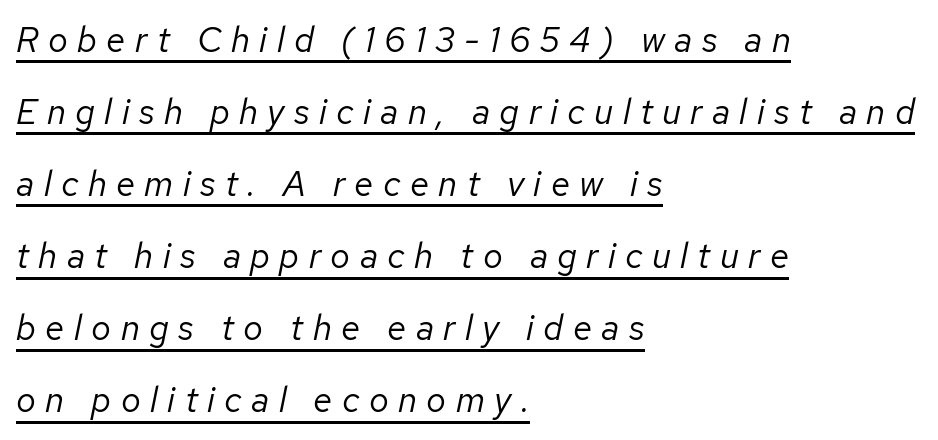
{"italic": "yes", "lean": "right", "slant_degrees": 12, "bold": "no", "weight": "regular", "width": "normal", "stroke_contrast": "low", "x_height": "medium", "monospaced": "no", "underline": "yes", "align": "left", "line_spacing": "loose", "line_spacing_ratio": 2.06, "letter_spacing": "wide", "letter_spacing_em": 0.27, "glyph_px": 35}
